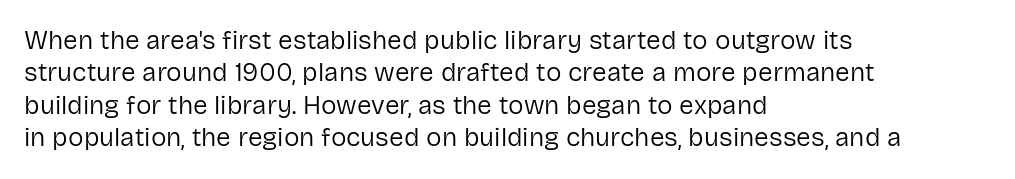
The image shows 26 px text type, upright; set left-aligned, normal line spacing (1.25x), normal letter spacing, not underlined.
